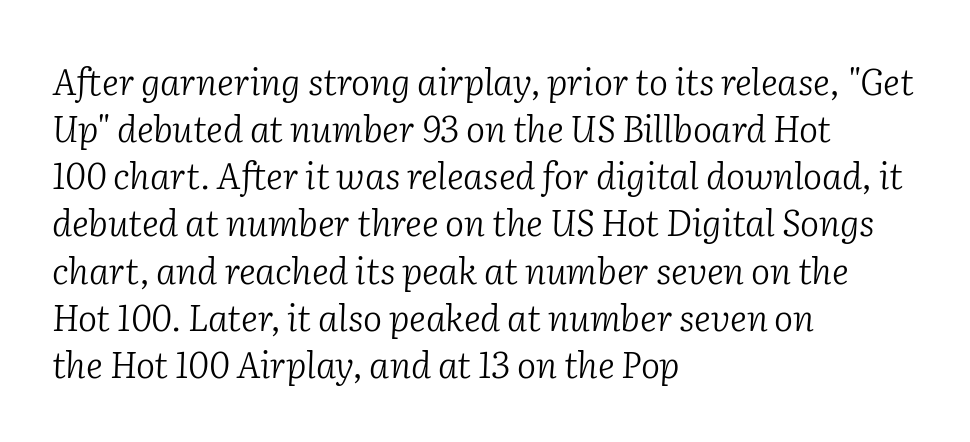
{"serif": "yes", "italic": "yes", "lean": "right", "slant_degrees": 2, "bold": "no", "weight": "light", "width": "normal", "stroke_contrast": "low", "x_height": "medium", "monospaced": "no", "underline": "no", "align": "left", "line_spacing": "normal", "line_spacing_ratio": 1.31, "letter_spacing": "normal", "letter_spacing_em": 0.0, "glyph_px": 36}
